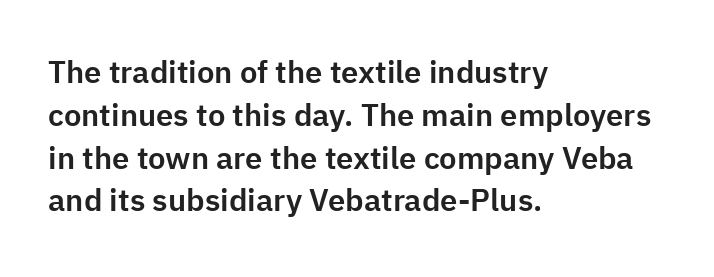
The lines sit at an ordinary, default distance from one another. Alignment: flush left. You could call the tracking neutral — neither tight nor loose. Every character sits straight up, as roman type does.
